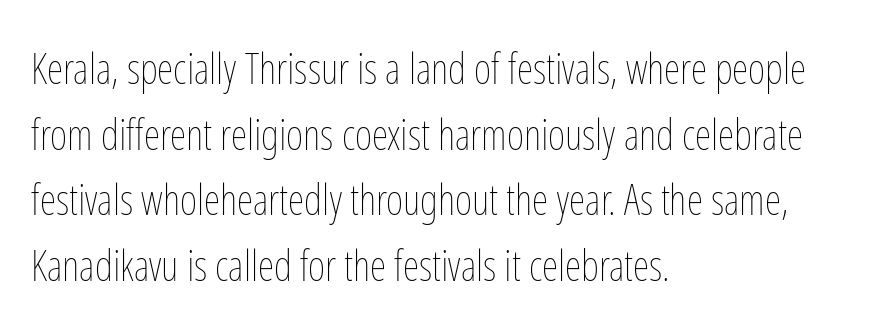
{"italic": "no", "bold": "no", "weight": "thin", "width": "condensed", "stroke_contrast": "low", "x_height": "medium", "monospaced": "no", "underline": "no", "align": "left", "line_spacing": "normal", "line_spacing_ratio": 1.56, "letter_spacing": "normal", "letter_spacing_em": 0.0, "glyph_px": 42}
